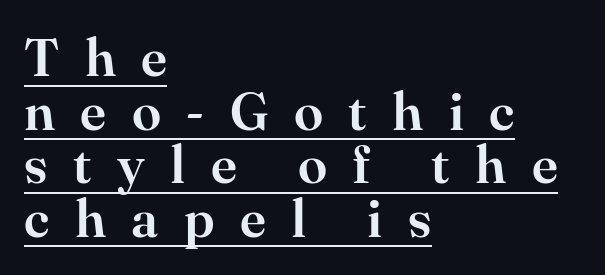
Q: Is the text italic (slanted)? A: No, it is upright.
Q: Is the typeface a serif or a sans-serif typeface? A: Serif.
Q: Is the text underlined? A: Yes.
Q: How is the paragraph aligned? A: Left-aligned.
Q: Is the spacing between letters normal or unusually wide? A: Unusually wide.
Q: Is the spacing between lines tight, normal or loose? A: Tight.
Q: Width (condensed, normal, or wide)? A: Normal.
Q: Stroke contrast? A: High.
Q: x-height? A: Small.
Q: Monospaced? A: No.
